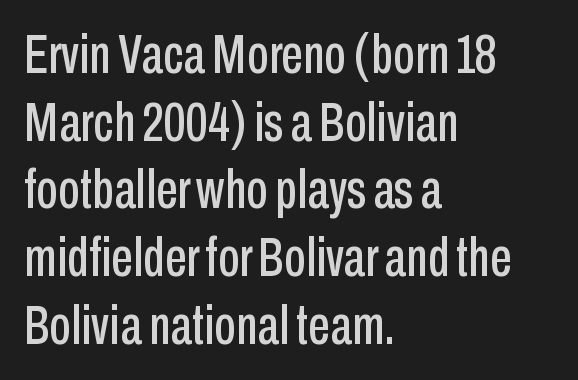
The image shows 55 px condensed sans-serif type, upright; set left-aligned, line spacing 1.23x, normal letter spacing, not underlined; low stroke contrast and a medium x-height.
